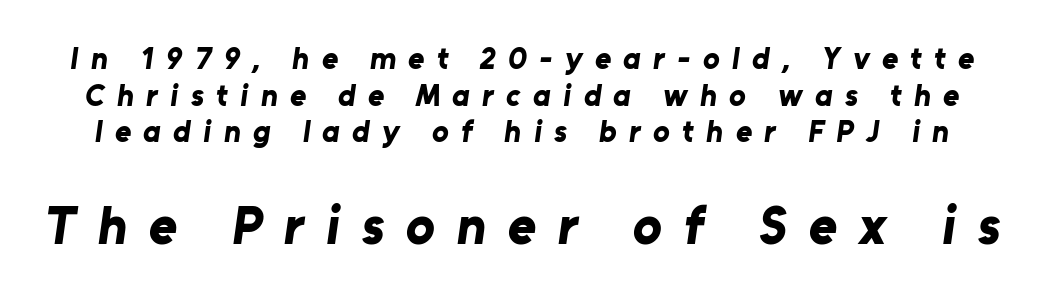
Q: Is the text bold? A: Yes.
Q: Is the typeface a serif or a sans-serif typeface? A: Sans-serif.
Q: Is the text underlined? A: No.
Q: Is the spacing between letters normal or unusually wide? A: Unusually wide.
Q: Which block of text is set in a larger size, the first (top) or the second (bottom)? A: The second (bottom) one.
Q: Width (condensed, normal, or wide)? A: Normal.
Q: Stroke contrast? A: Low.
Q: x-height? A: Medium.
Q: Monospaced? A: No.
